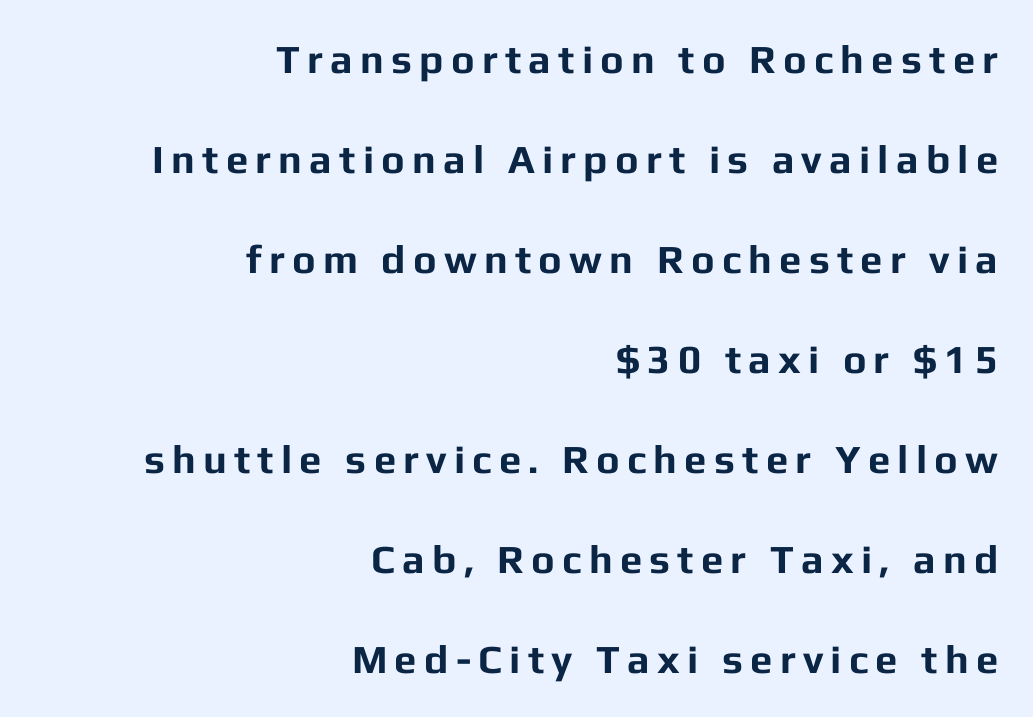
{"serif": "no", "italic": "no", "bold": "yes", "weight": "bold", "width": "normal", "stroke_contrast": "low", "x_height": "medium", "monospaced": "no", "underline": "no", "align": "right", "line_spacing": "loose", "line_spacing_ratio": 2.5, "glyph_px": 40}
